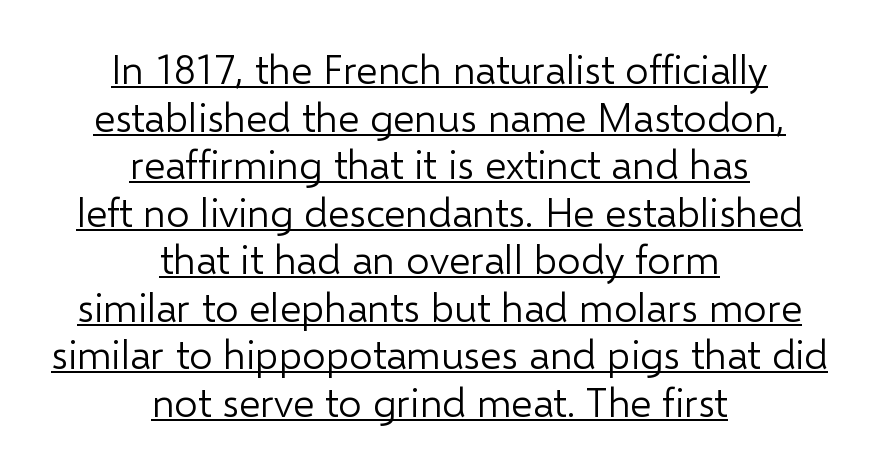
The image shows 41 px light sans-serif type, upright; set centered, line spacing 1.16x, normal letter spacing, underlined; low stroke contrast and a medium x-height.
